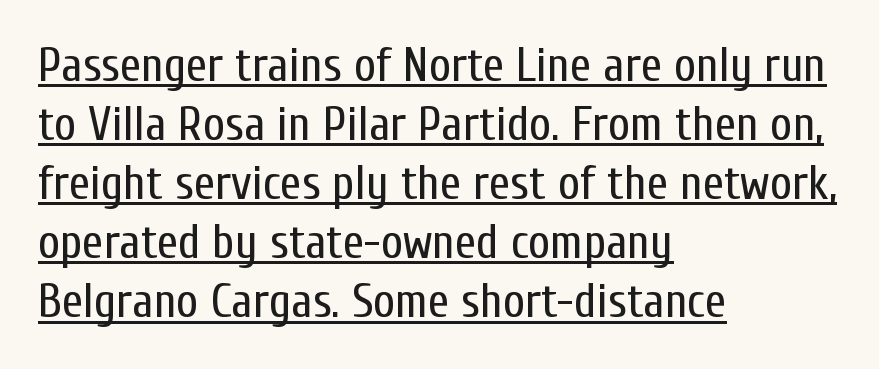
Q: Is the text bold? A: No.
Q: Is the text italic (slanted)? A: No, it is upright.
Q: Is the typeface a serif or a sans-serif typeface? A: Sans-serif.
Q: Is the text underlined? A: Yes.
Q: How is the paragraph aligned? A: Left-aligned.
Q: Is the spacing between letters normal or unusually wide? A: Normal.
Q: Width (condensed, normal, or wide)? A: Condensed.
Q: Stroke contrast? A: Low.
Q: x-height? A: Medium.
Q: Monospaced? A: No.
